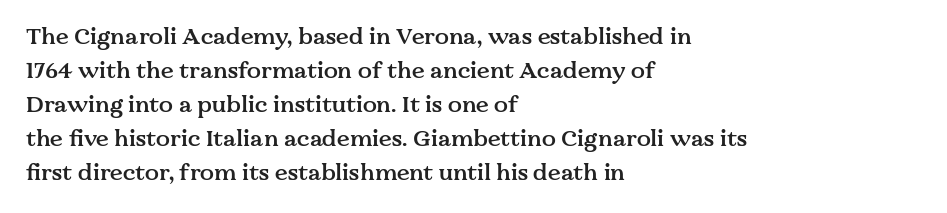
{"italic": "no", "bold": "semi", "underline": "no", "align": "left", "line_spacing": "normal", "line_spacing_ratio": 1.48, "letter_spacing": "normal", "letter_spacing_em": 0.0, "glyph_px": 23}
